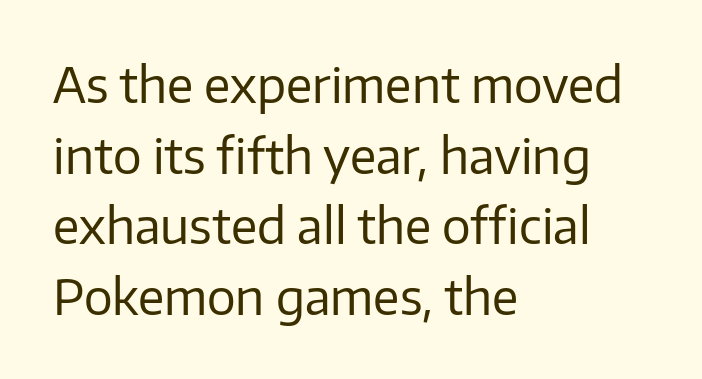
The image shows 48 px regular-weight sans-serif type, upright; set left-aligned, normal line spacing (1.47x), normal letter spacing, not underlined; low stroke contrast and a medium x-height.
